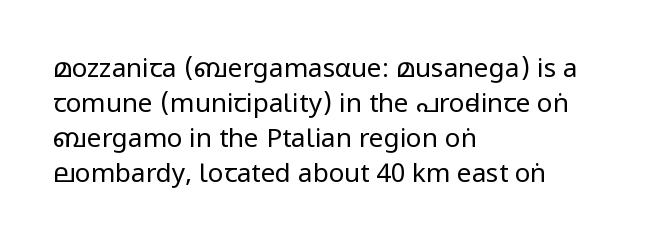
{"italic": "no", "bold": "no", "underline": "no", "align": "left", "line_spacing": "normal", "line_spacing_ratio": 1.35, "letter_spacing": "normal", "letter_spacing_em": 0.0, "glyph_px": 26}
